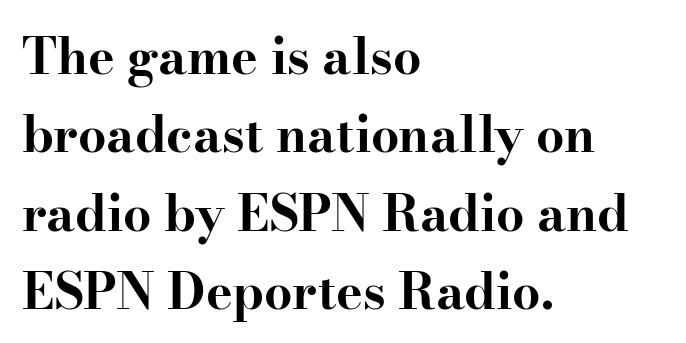
Q: Is the text bold? A: Yes.
Q: Is the text italic (slanted)? A: No, it is upright.
Q: Is the typeface a serif or a sans-serif typeface? A: Serif.
Q: Is the text underlined? A: No.
Q: How is the paragraph aligned? A: Left-aligned.
Q: Is the spacing between letters normal or unusually wide? A: Normal.
Q: Is the spacing between lines tight, normal or loose? A: Normal.
Q: Width (condensed, normal, or wide)? A: Wide.
Q: Stroke contrast? A: High.
Q: x-height? A: Small.
Q: Monospaced? A: No.
